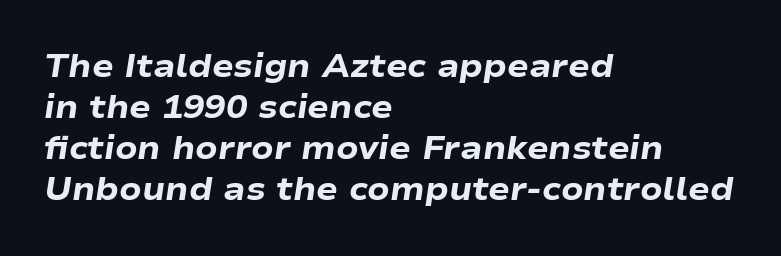
The image shows 32 px heavy, wide type, italic (leaning right); set left-aligned, normal line spacing (1.28x), normal letter spacing, not underlined; low stroke contrast and a medium x-height.
